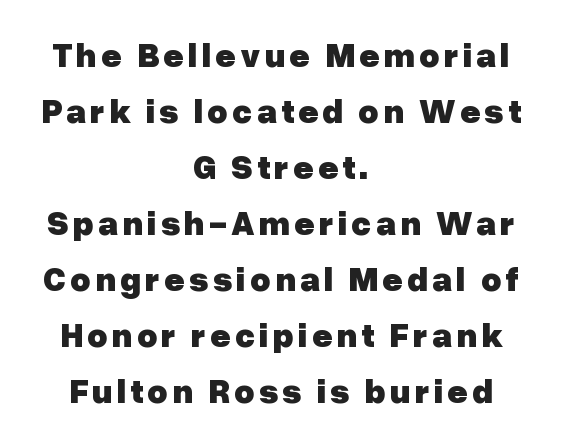
Q: Is the text bold? A: Yes.
Q: Is the text italic (slanted)? A: No, it is upright.
Q: Is the typeface a serif or a sans-serif typeface? A: Sans-serif.
Q: Is the text underlined? A: No.
Q: How is the paragraph aligned? A: Centered.
Q: Is the spacing between lines tight, normal or loose? A: Normal.
Q: Width (condensed, normal, or wide)? A: Normal.
Q: Stroke contrast? A: Low.
Q: x-height? A: Medium.
Q: Monospaced? A: No.
